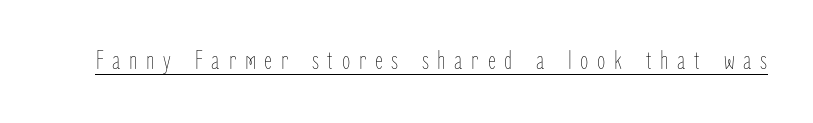
You could only call the tracking loose — the letters float apart. Underline: present. Stems here are at most as thick as an everyday book face. This is the regular roman posture of the typeface.
